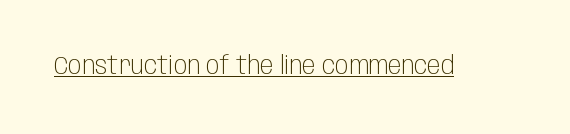
The image shows 25 px text type, upright; set normal letter spacing, underlined.
